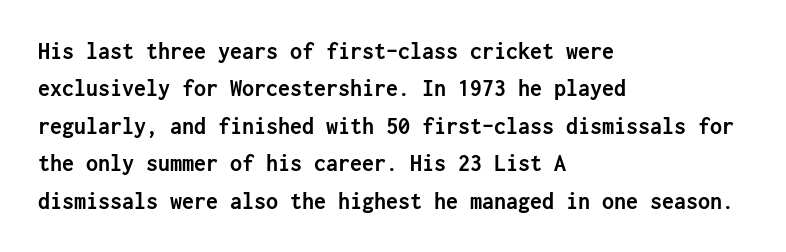
{"italic": "no", "bold": "yes", "underline": "no", "align": "left", "line_spacing": "normal", "line_spacing_ratio": 1.56, "letter_spacing": "normal", "letter_spacing_em": 0.0, "glyph_px": 24}
